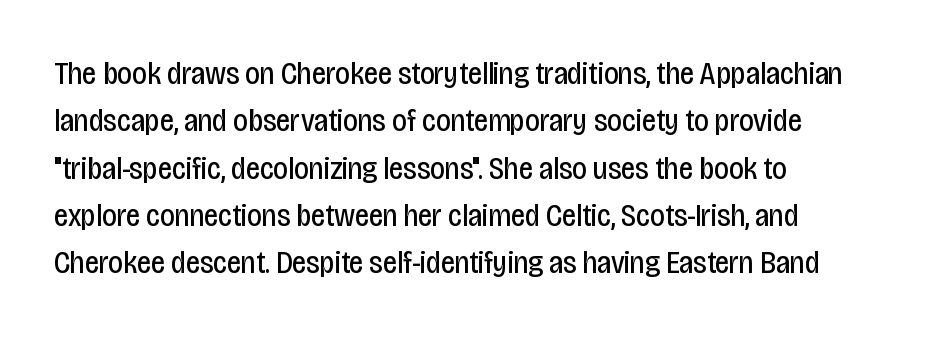
Tracking value appears to be zero — textbook default spacing. This block has exactly the height ordinary leading produces. Italic: no, the glyphs are upright roman. This sample uses a sans-serif face. Character widths vary here, with narrow letters taking less room than wide ones.
